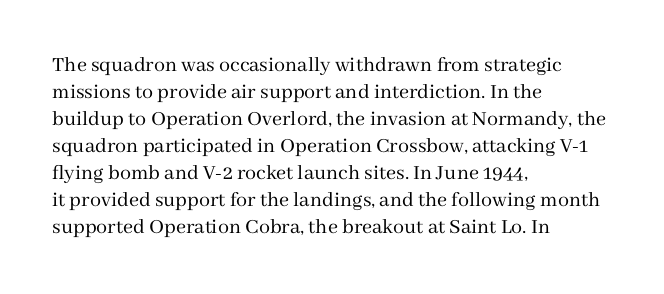
The image shows 22 px text type, upright; set left-aligned, line spacing 1.23x, normal letter spacing, not underlined.
